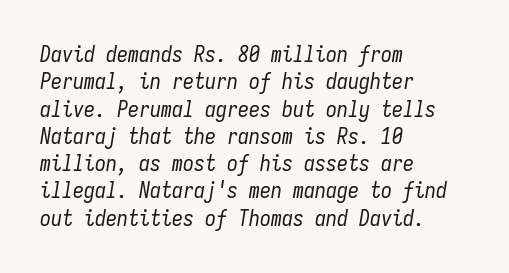
{"italic": "yes", "lean": "right", "slant_degrees": 9, "bold": "no", "underline": "no", "align": "left", "line_spacing_ratio": 1.24, "letter_spacing": "normal", "letter_spacing_em": 0.0, "glyph_px": 22}
